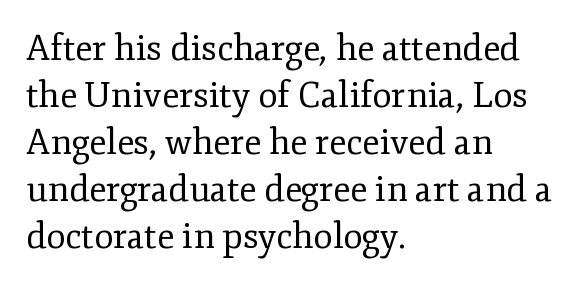
The image shows 35 px regular-weight serif type, upright; set left-aligned, normal line spacing (1.34x), normal letter spacing, not underlined; low stroke contrast and a small x-height.
